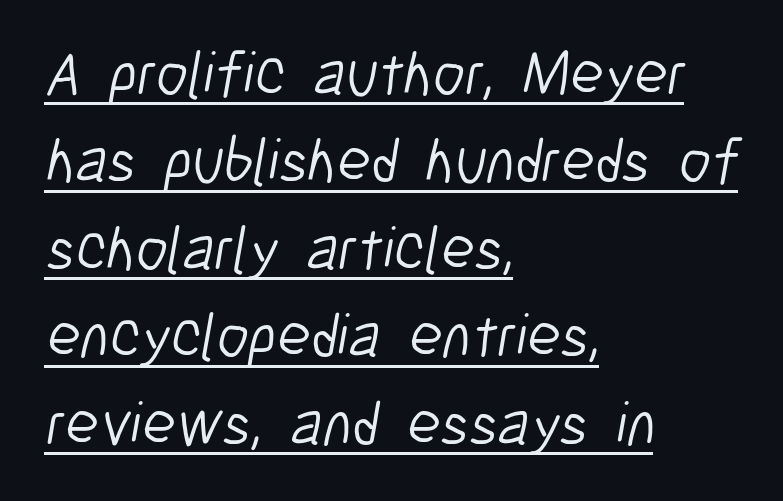
The image shows 62 px light, condensed sans-serif type; set left-aligned, normal line spacing (1.41x), normal letter spacing, underlined; low stroke contrast and a medium x-height.
